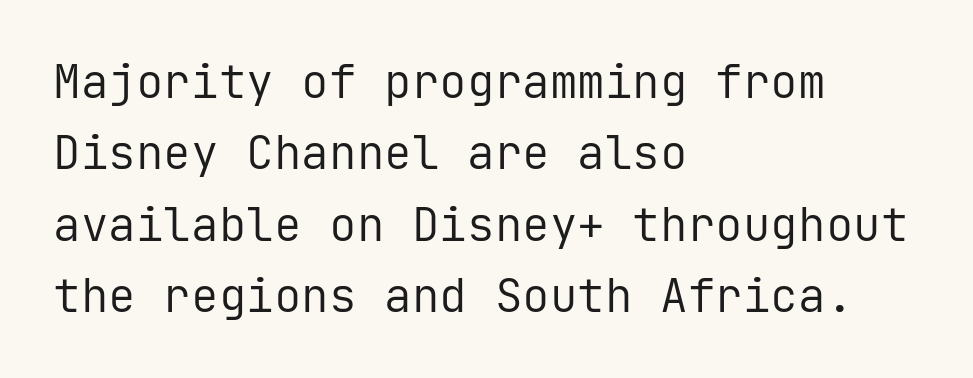
Q: Is the text bold? A: No.
Q: Is the text italic (slanted)? A: No, it is upright.
Q: Is the typeface a serif or a sans-serif typeface? A: Sans-serif.
Q: Is the text underlined? A: No.
Q: How is the paragraph aligned? A: Left-aligned.
Q: Is the spacing between letters normal or unusually wide? A: Normal.
Q: Is the spacing between lines tight, normal or loose? A: Normal.
Q: Width (condensed, normal, or wide)? A: Normal.
Q: Stroke contrast? A: Low.
Q: x-height? A: Medium.
Q: Monospaced? A: Yes.
